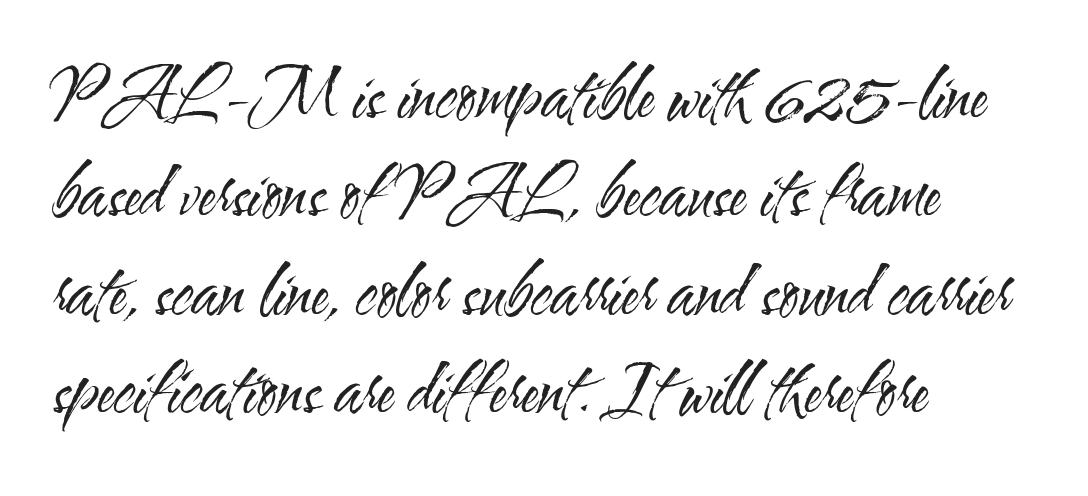
Q: Is the text bold? A: No.
Q: Is the text italic (slanted)? A: Yes.
Q: Is the typeface a serif or a sans-serif typeface? A: Sans-serif.
Q: Is the text underlined? A: No.
Q: How is the paragraph aligned? A: Left-aligned.
Q: Is the spacing between letters normal or unusually wide? A: Normal.
Q: Is the spacing between lines tight, normal or loose? A: Normal.
Q: Width (condensed, normal, or wide)? A: Condensed.
Q: Stroke contrast? A: Medium.
Q: x-height? A: Small.
Q: Monospaced? A: No.
